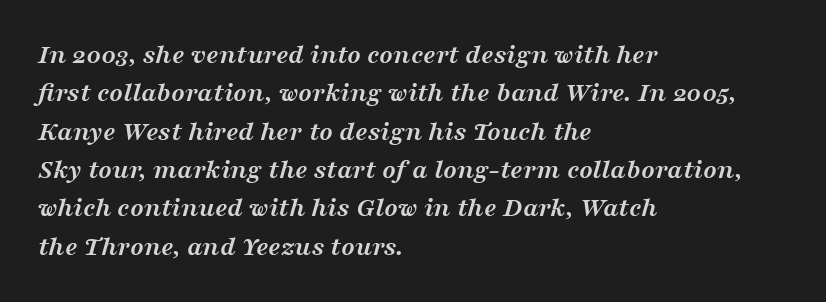
The letters advance in unequal steps, a hallmark of proportional type. A classic flush-left, rag-right setting is used for this passage. Examine the stroke ends and you'll spot serifs. Typographic density is high because the face is bold. When letters slant like this, we call the style italic. Leading matches the norm, producing a regular column.
